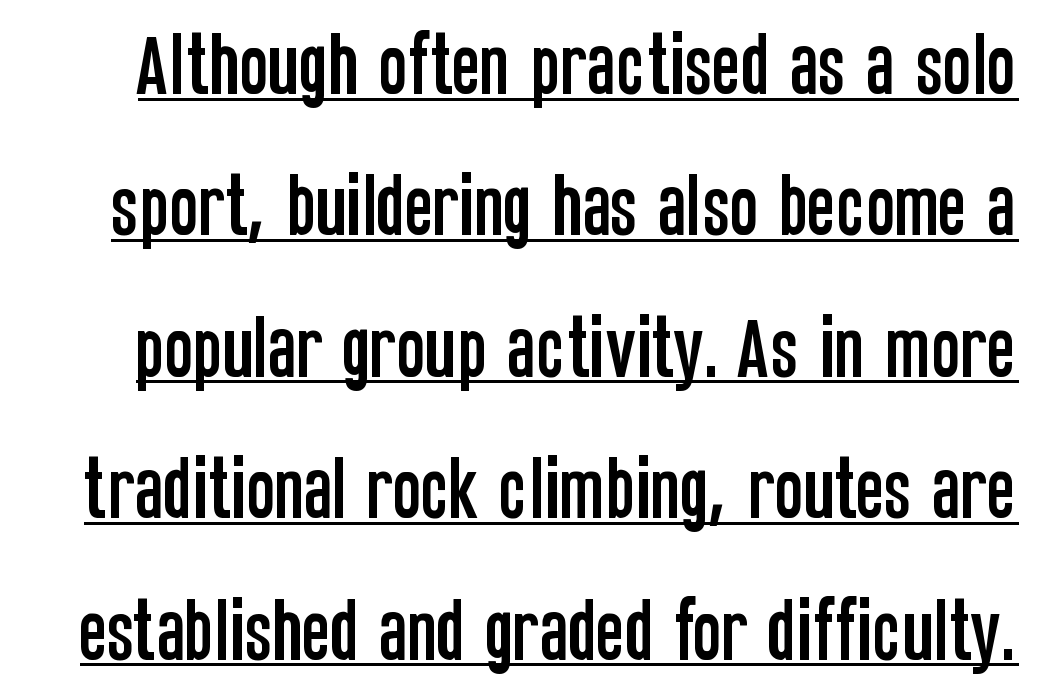
No extra tracking has been applied to these lines. The line-height multiplier appears high, well above default. Is there any slant? The stems are plumb. The passage shown is typed in a proportional face where columns would drift.
